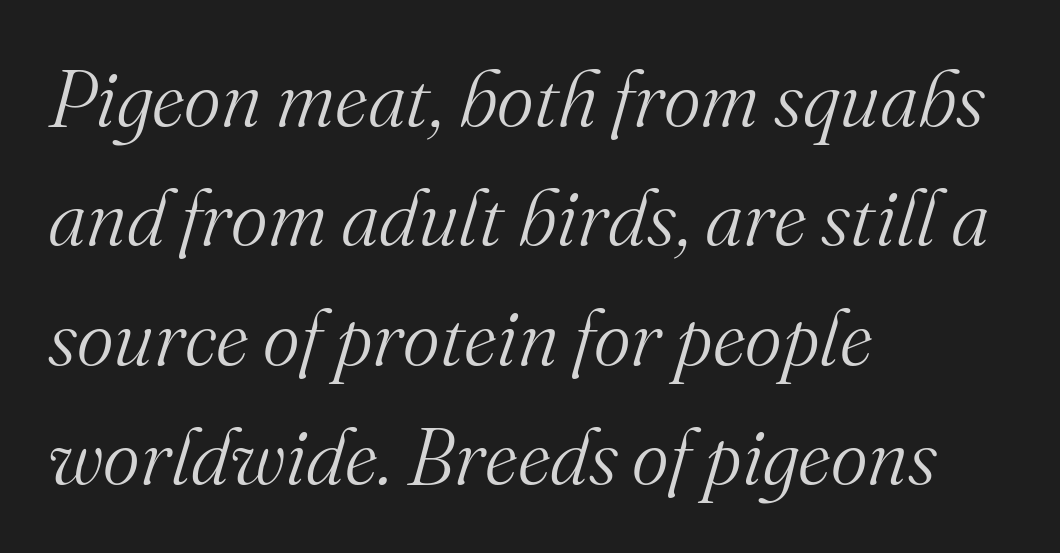
{"serif": "yes", "italic": "yes", "lean": "right", "slant_degrees": 16, "bold": "no", "weight": "light", "width": "normal", "stroke_contrast": "medium", "x_height": "small", "monospaced": "no", "underline": "no", "align": "left", "line_spacing": "normal", "line_spacing_ratio": 1.51, "letter_spacing": "normal", "letter_spacing_em": 0.0, "glyph_px": 79}
